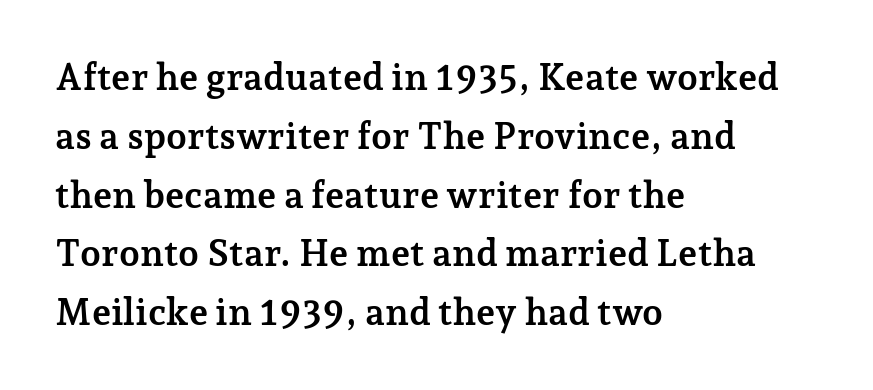
Students, this is bold: see how much ink each stroke carries. The specimen reads as upright at a glance. No word sits above an underline. The vertical gap from one line to the next is medium. This sample is left-justified, so line endings fall wherever the words run out. Inter-character spacing is left at the font's built-in metrics.
